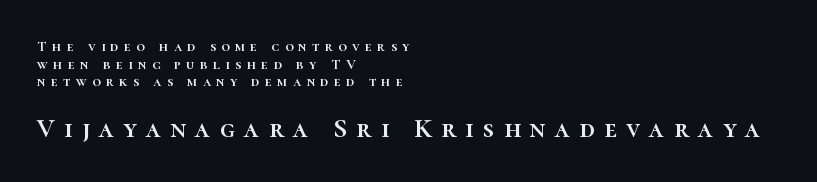
The image shows 27 px text type, upright; set left-aligned, line spacing 1.18x, unusually wide letter spacing (+0.35 em), not underlined; the second (bottom) block is 1.8x larger.
